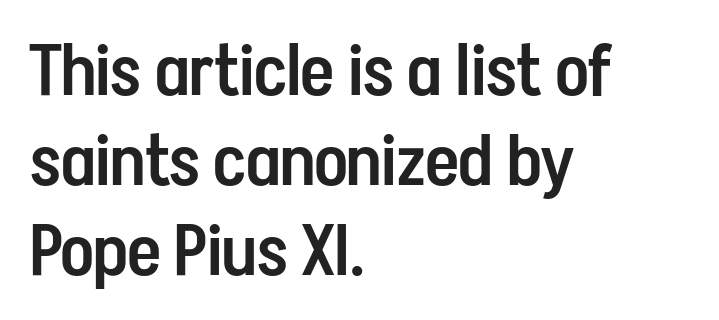
The image shows 72 px semibold, condensed sans-serif type, upright; set left-aligned, normal line spacing (1.25x), normal letter spacing, not underlined; low stroke contrast and a medium x-height.
